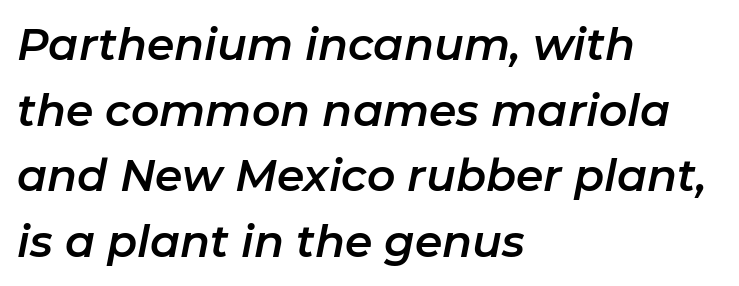
Q: Is the text italic (slanted)? A: Yes, it leans right by about 11 degrees.
Q: Is the text underlined? A: No.
Q: How is the paragraph aligned? A: Left-aligned.
Q: Is the spacing between letters normal or unusually wide? A: Normal.
Q: Is the spacing between lines tight, normal or loose? A: Normal.
Q: Width (condensed, normal, or wide)? A: Normal.
Q: Stroke contrast? A: Low.
Q: x-height? A: Medium.
Q: Monospaced? A: No.
